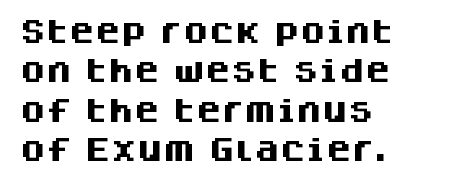
Q: Is the text bold? A: Yes.
Q: Is the text italic (slanted)? A: No, it is upright.
Q: Is the text underlined? A: No.
Q: How is the paragraph aligned? A: Left-aligned.
Q: Is the spacing between letters normal or unusually wide? A: Normal.
Q: Is the spacing between lines tight, normal or loose? A: Normal.
